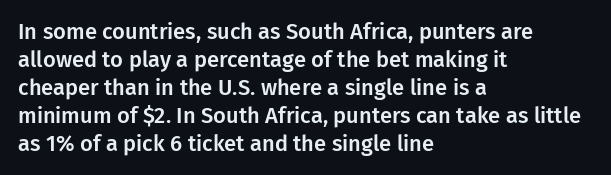
In terms of leading, this rendering sits right in the middle. Do the letters lean? They stand straight. These lines stack with their left ends in a neat column. The zone under the glyphs is completely vacant. The letters sit at their default tracking, neither squeezed nor spread.
